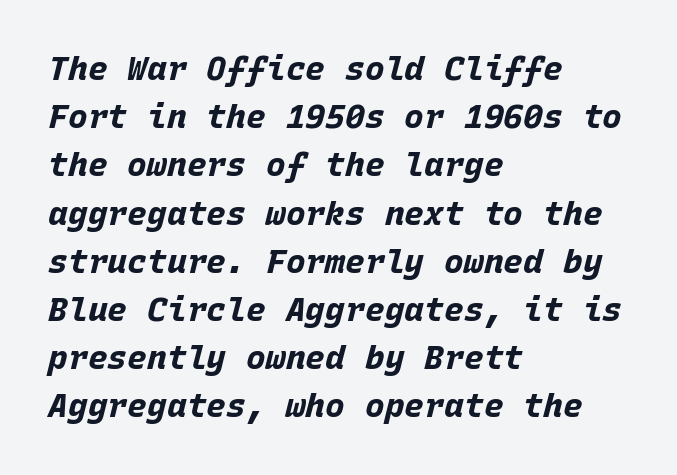
The image shows 33 px bold type, italic (leaning right), monospaced; set left-aligned, normal line spacing (1.46x), normal letter spacing, not underlined; low stroke contrast and a large x-height.
